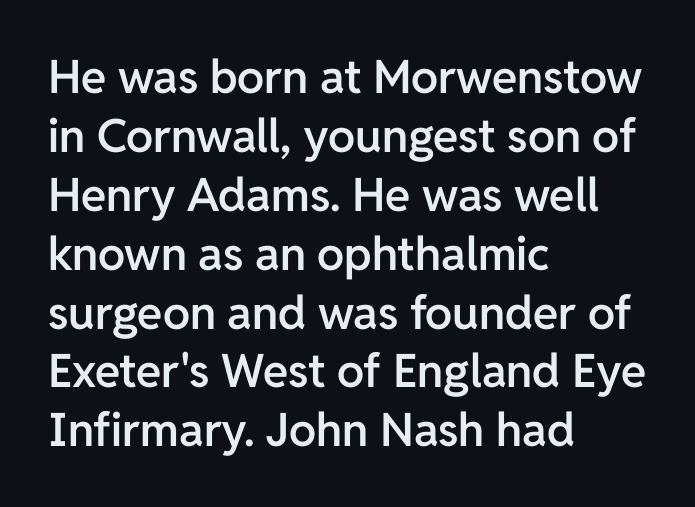
No italicization has been applied; the sample stays upright. Between one letter and the next there's only the usual sliver of space. Emphasis by weight is partial: semibold. The lines sit at an ordinary, default distance from one another. You could not count columns in this text — the font is proportionally spaced. Typeset ragged right — the left edge is the straight one.
